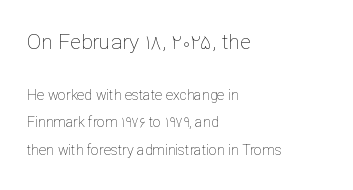
Q: Is the text bold? A: No.
Q: Is the text italic (slanted)? A: No, it is upright.
Q: Is the text underlined? A: No.
Q: How is the paragraph aligned? A: Left-aligned.
Q: Is the spacing between letters normal or unusually wide? A: Normal.
Q: Is the spacing between lines tight, normal or loose? A: Loose.
Q: Which block of text is set in a larger size, the first (top) or the second (bottom)? A: The first (top) one.
